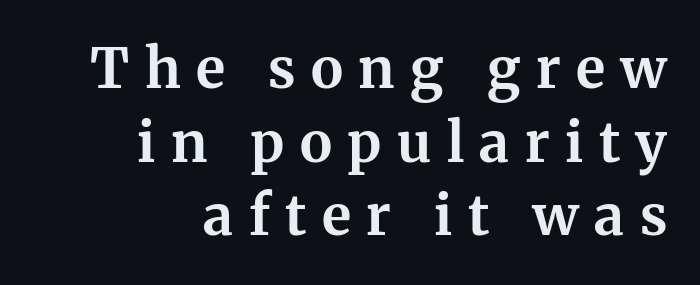
{"serif": "yes", "italic": "no", "bold": "yes", "weight": "bold", "width": "normal", "stroke_contrast": "medium", "x_height": "medium", "monospaced": "no", "underline": "no", "align": "right", "line_spacing": "normal", "line_spacing_ratio": 1.34, "letter_spacing": "wide", "letter_spacing_em": 0.28, "glyph_px": 55}
